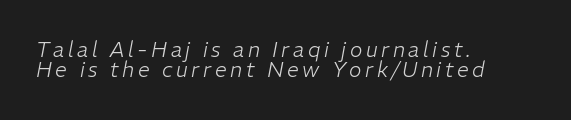
{"italic": "yes", "lean": "right", "slant_degrees": 11, "bold": "no", "underline": "no", "align": "left", "line_spacing": "tight", "line_spacing_ratio": 0.96, "glyph_px": 21}
